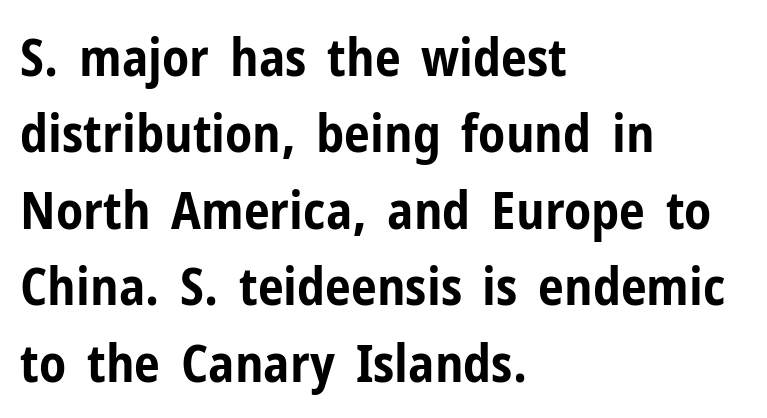
The image shows 52 px bold, condensed sans-serif type, upright; set left-aligned, normal line spacing (1.47x), normal letter spacing, not underlined; low stroke contrast and a medium x-height.
